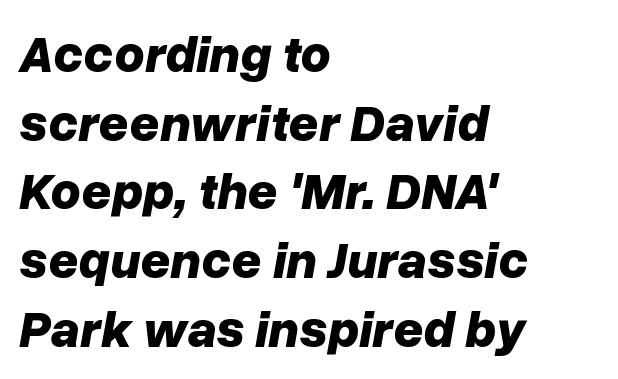
Q: Is the text bold? A: Yes.
Q: Is the text italic (slanted)? A: Yes, it leans right by about 10 degrees.
Q: Is the text underlined? A: No.
Q: How is the paragraph aligned? A: Left-aligned.
Q: Is the spacing between letters normal or unusually wide? A: Normal.
Q: Is the spacing between lines tight, normal or loose? A: Normal.
Q: Width (condensed, normal, or wide)? A: Normal.
Q: Stroke contrast? A: Low.
Q: x-height? A: Medium.
Q: Monospaced? A: No.
